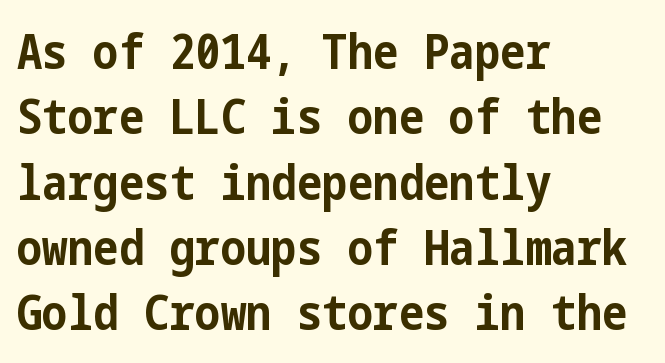
The image shows 48 px bold, condensed sans-serif type, upright; set left-aligned, normal line spacing (1.36x), normal letter spacing, not underlined; low stroke contrast and a medium x-height.
